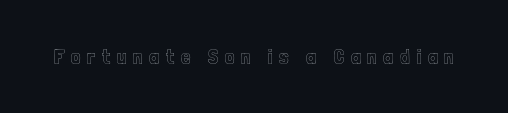
Compared with typical body copy, the letter spacing here is much looser. Underlining? Definitely not there. Is there any slant? The stems are plumb.
